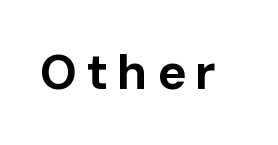
Any mark beneath the type? The region is blank. The typography opts for an upright posture over an oblique one. A full-strength bold gives these letters their thick strokes. To sum up the face: it is a sans, with no serifs. Note the varied advance widths — an 'i' is clearly narrower than an 'm'.
